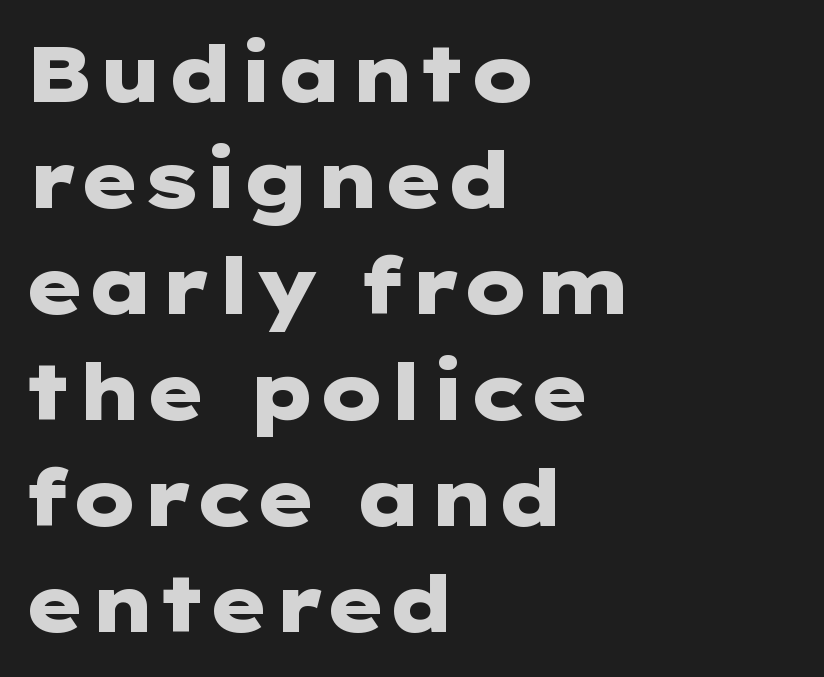
{"serif": "no", "italic": "no", "bold": "yes", "weight": "heavy", "width": "wide", "stroke_contrast": "low", "x_height": "medium", "underline": "no", "align": "left", "line_spacing": "normal", "line_spacing_ratio": 1.36, "letter_spacing": "normal", "letter_spacing_em": 0.0, "glyph_px": 78}
